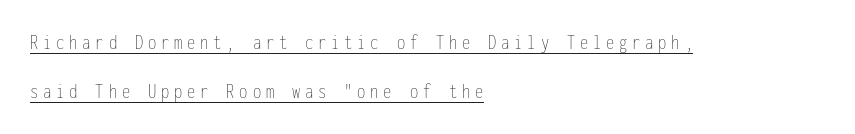
Q: Is the text bold? A: No.
Q: Is the text italic (slanted)? A: No, it is upright.
Q: Is the text underlined? A: Yes.
Q: How is the paragraph aligned? A: Left-aligned.
Q: Is the spacing between letters normal or unusually wide? A: Unusually wide.
Q: Is the spacing between lines tight, normal or loose? A: Loose.
